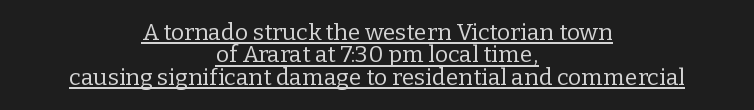
The image shows 23 px text type, upright; set centered, tight line spacing (0.97x), normal letter spacing, underlined.
